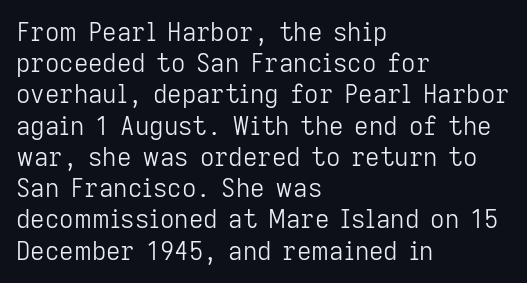
{"italic": "no", "bold": "no", "underline": "no", "align": "left", "line_spacing": "normal", "line_spacing_ratio": 1.25, "letter_spacing": "normal", "letter_spacing_em": 0.0, "glyph_px": 25}
